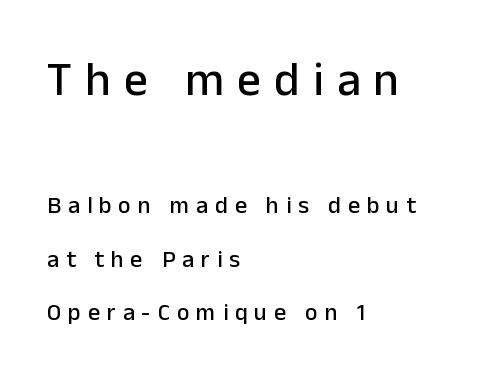
The image shows 47 px sans-serif type, upright; set left-aligned, loose line spacing (2.21x), unusually wide letter spacing (+0.28 em), not underlined; the first (top) block is 1.96x larger; low stroke contrast and a medium x-height.
